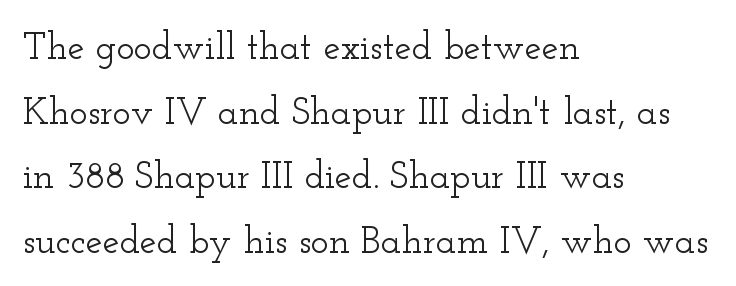
The image shows 38 px wide serif type, upright; set left-aligned, normal line spacing (1.7x), normal letter spacing, not underlined; low stroke contrast and a small x-height.
